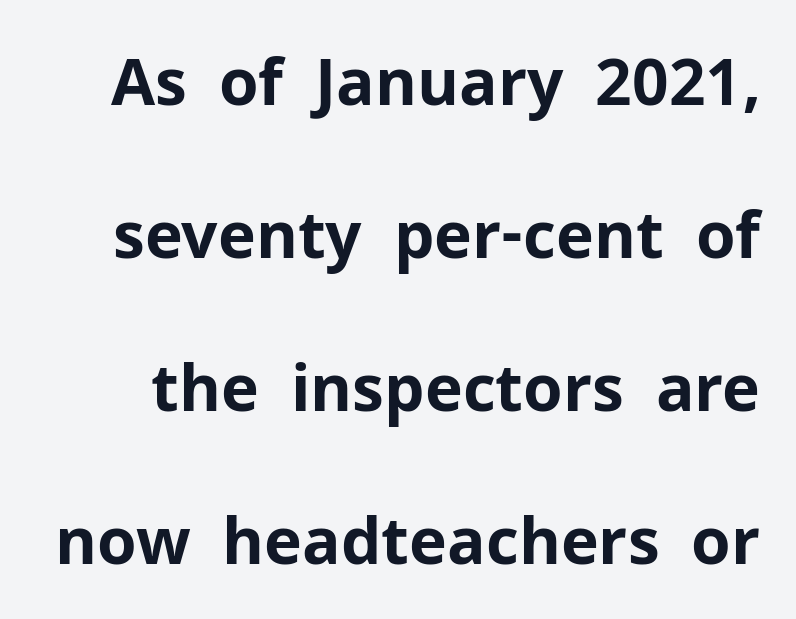
This rendering employs a face without finishing strokes, i.e., a sans-serif. Strong, thick strokes mark this as bold type. This block would shrink considerably if given ordinary leading; it's expanded now. The letters advance in unequal steps, a hallmark of proportional type. Letters rest on an invisible, unmarked baseline.
